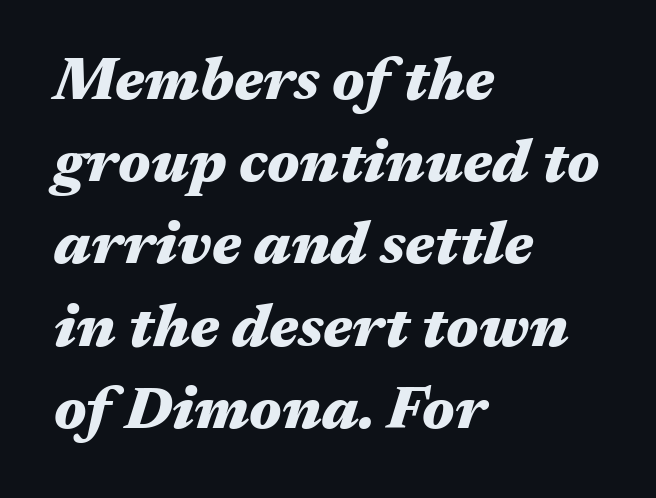
Q: Is the text bold? A: Yes.
Q: Is the text italic (slanted)? A: Yes, it leans right by about 17 degrees.
Q: Is the text underlined? A: No.
Q: How is the paragraph aligned? A: Left-aligned.
Q: Is the spacing between letters normal or unusually wide? A: Normal.
Q: Is the spacing between lines tight, normal or loose? A: Normal.
Q: Width (condensed, normal, or wide)? A: Wide.
Q: Stroke contrast? A: Medium.
Q: x-height? A: Medium.
Q: Monospaced? A: No.
